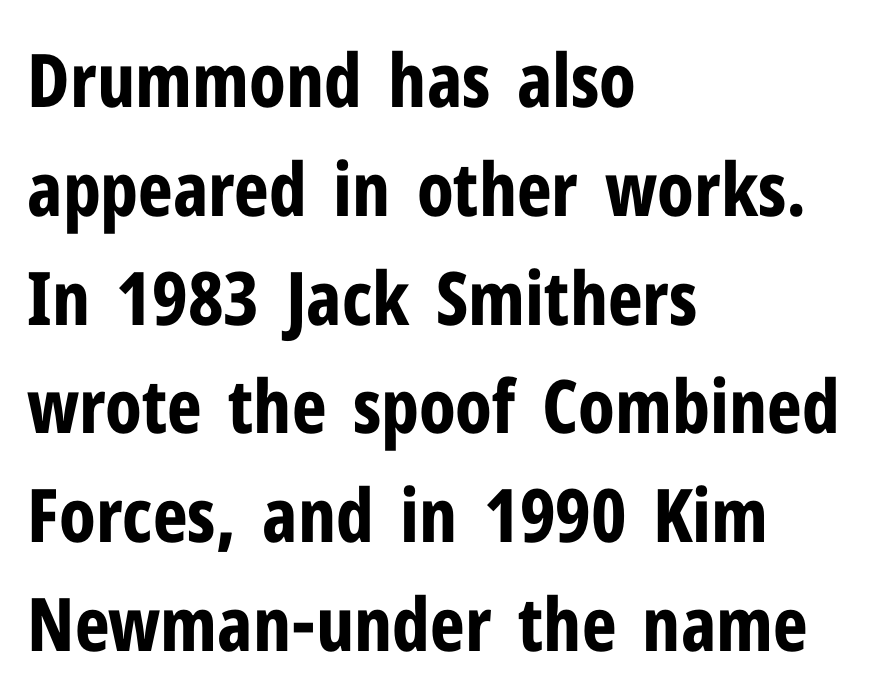
{"serif": "no", "italic": "no", "bold": "yes", "weight": "bold", "width": "condensed", "stroke_contrast": "low", "x_height": "medium", "monospaced": "no", "underline": "no", "align": "left", "line_spacing": "normal", "line_spacing_ratio": 1.47, "letter_spacing": "normal", "letter_spacing_em": 0.0, "glyph_px": 74}
